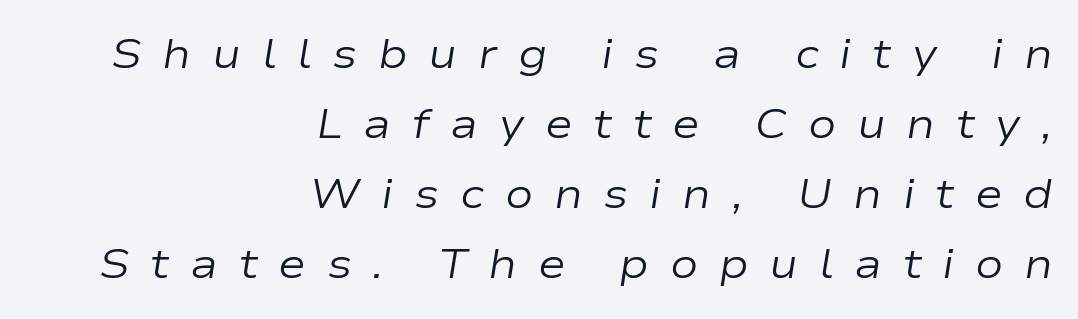
These lines are rendered in a variable-pitch font. The rendering inserts visible extra space after every character. Rendered with sloped, italic letterforms. Line spacing here is normal.
